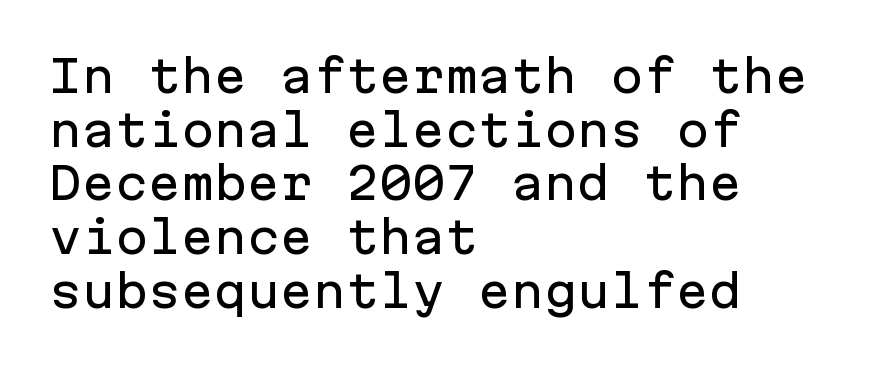
This rendering uses left alignment, leaving the right contour irregular. Fixed-width glyphs throughout — classic coding-font behaviour. Observe the absence of serifs on each vertical stroke in this sample. Short note: letters normally spaced.
